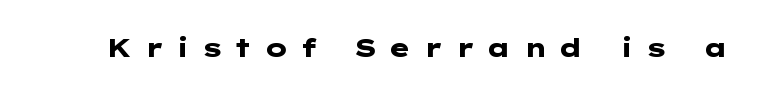
The image shows 26 px bold type, upright; set unusually wide letter spacing (+0.45 em), not underlined.
